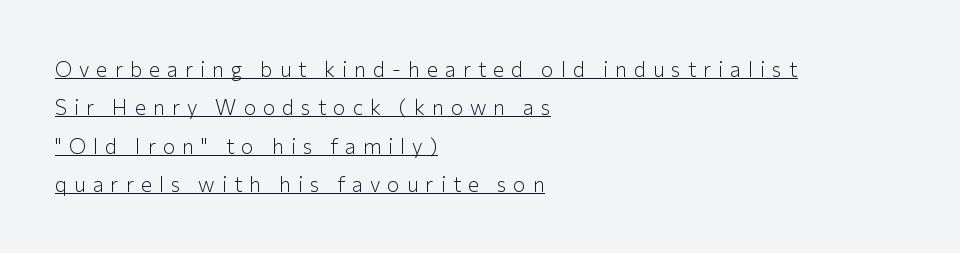
Q: Is the text bold? A: No.
Q: Is the text italic (slanted)? A: No, it is upright.
Q: Is the text underlined? A: Yes.
Q: How is the paragraph aligned? A: Left-aligned.
Q: Is the spacing between letters normal or unusually wide? A: Unusually wide.
